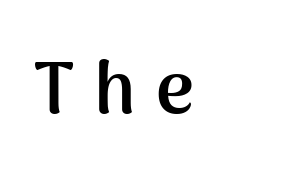
Q: Is the text bold? A: Yes.
Q: Is the text italic (slanted)? A: No, it is upright.
Q: Is the typeface a serif or a sans-serif typeface? A: Sans-serif.
Q: Is the text underlined? A: No.
Q: How is the paragraph aligned? A: Left-aligned.
Q: Is the spacing between letters normal or unusually wide? A: Unusually wide.
Q: Width (condensed, normal, or wide)? A: Normal.
Q: Stroke contrast? A: Medium.
Q: x-height? A: Medium.
Q: Monospaced? A: No.
